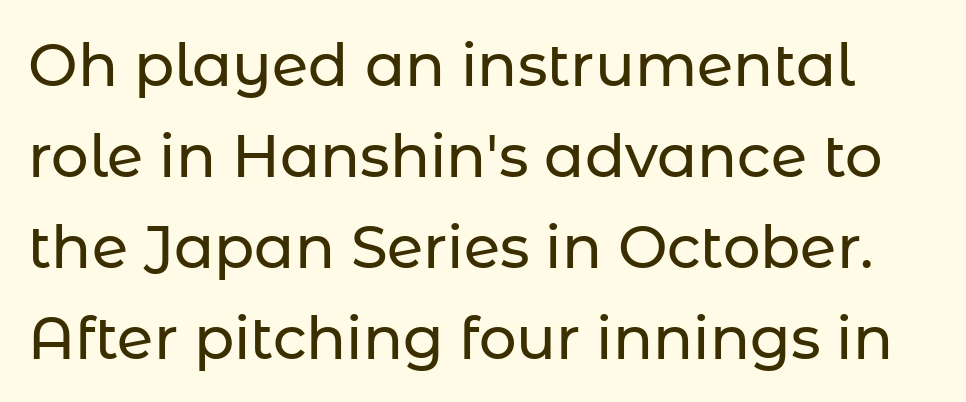
Q: Is the text italic (slanted)? A: No, it is upright.
Q: Is the typeface a serif or a sans-serif typeface? A: Sans-serif.
Q: Is the text underlined? A: No.
Q: Is the spacing between letters normal or unusually wide? A: Normal.
Q: Is the spacing between lines tight, normal or loose? A: Normal.
Q: Width (condensed, normal, or wide)? A: Normal.
Q: Stroke contrast? A: Low.
Q: x-height? A: Medium.
Q: Monospaced? A: No.
